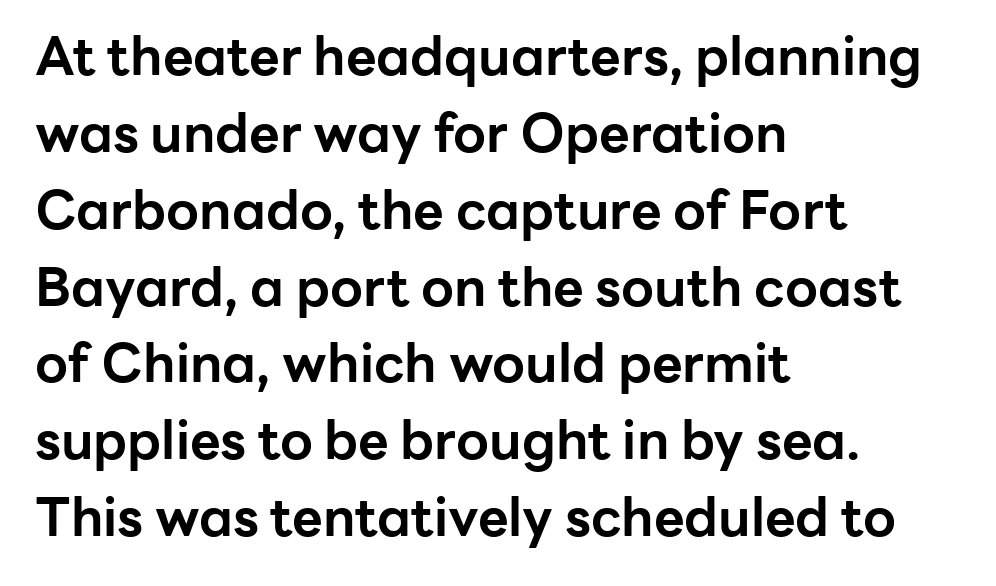
Q: Is the text bold? A: Yes.
Q: Is the text italic (slanted)? A: No, it is upright.
Q: Is the typeface a serif or a sans-serif typeface? A: Sans-serif.
Q: Is the text underlined? A: No.
Q: How is the paragraph aligned? A: Left-aligned.
Q: Is the spacing between letters normal or unusually wide? A: Normal.
Q: Is the spacing between lines tight, normal or loose? A: Normal.
Q: Width (condensed, normal, or wide)? A: Normal.
Q: Stroke contrast? A: Low.
Q: x-height? A: Medium.
Q: Monospaced? A: No.
